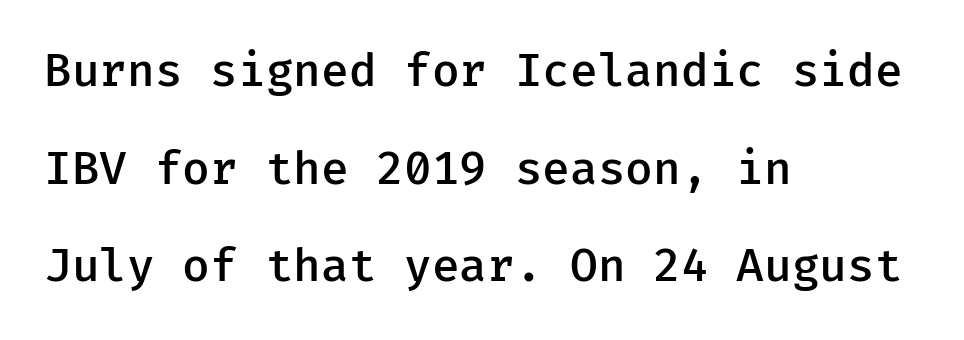
{"serif": "no", "italic": "no", "bold": "semi", "weight": "semibold", "width": "normal", "stroke_contrast": "low", "x_height": "medium", "underline": "no", "align": "left", "line_spacing": "loose", "line_spacing_ratio": 2.17, "letter_spacing": "normal", "letter_spacing_em": 0.0, "glyph_px": 45}
